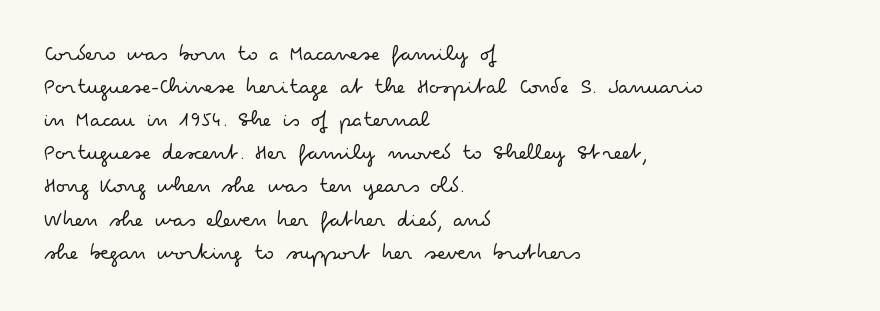
Does extra space separate the letters? No, they use regular spacing. The rendering anchors every line to the left-hand side. The axis of the letterforms is exactly vertical. These lines sit exactly where default settings would place them. Ink coverage per letter is moderate at most. Bare-footed words on every line.
